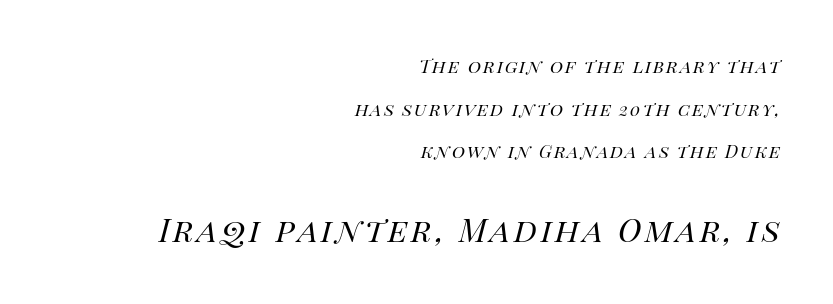
The image shows 32 px regular-weight type, italic (leaning right); set right-aligned, loose line spacing (2.37x), not underlined; the second (bottom) block is 1.78x larger; high stroke contrast and a large x-height.
